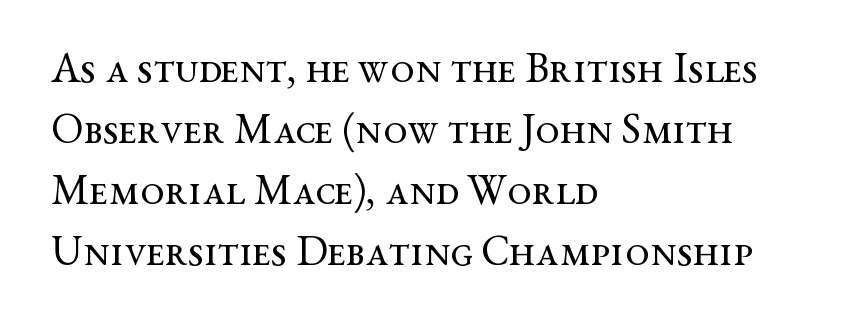
The typography opts for an upright posture over an oblique one. Letter spacing: default. A normal amount of white space separates one row of letters from the next. The passage shown is typed in a proportional face where columns would drift.
